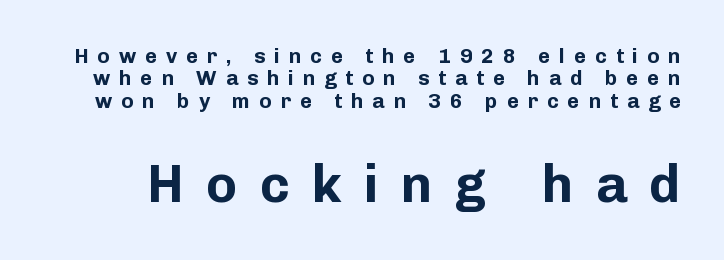
{"serif": "no", "italic": "no", "bold": "yes", "weight": "bold", "width": "normal", "stroke_contrast": "low", "x_height": "medium", "monospaced": "no", "underline": "no", "line_spacing": "tight", "line_spacing_ratio": 1.06, "letter_spacing": "wide", "letter_spacing_em": 0.42, "larger_block": "second", "size_ratio": 2.52, "glyph_px": 53}
